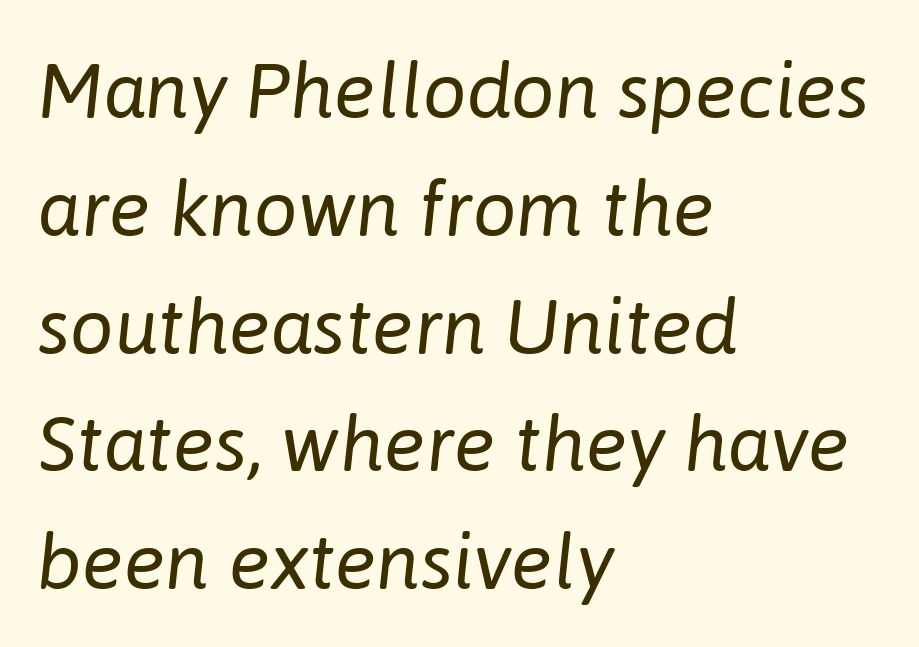
The image shows 78 px regular-weight type, italic (leaning right); set left-aligned, normal line spacing (1.51x), normal letter spacing, not underlined; low stroke contrast and a medium x-height.
